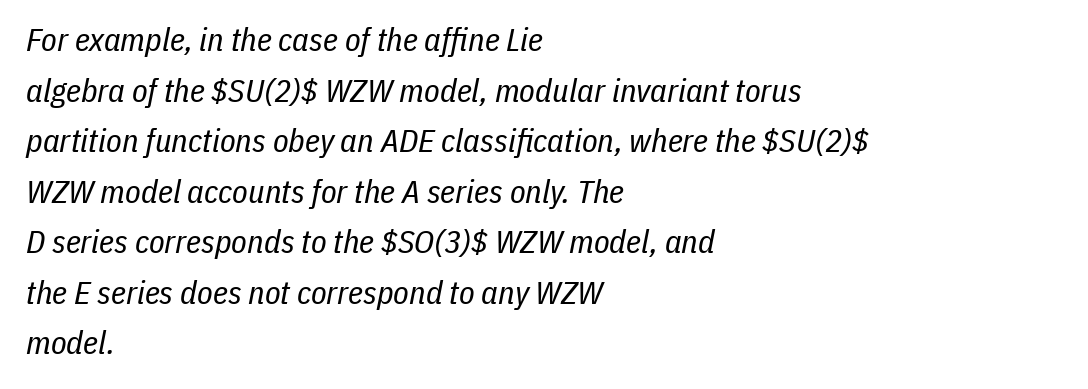
Which margin do the lines hug? The left one — the right edge is uneven. The face used here is rendered with its standard letterfit. No chunkiness to these letters — they're not bold. Designer's note — italics engaged.
